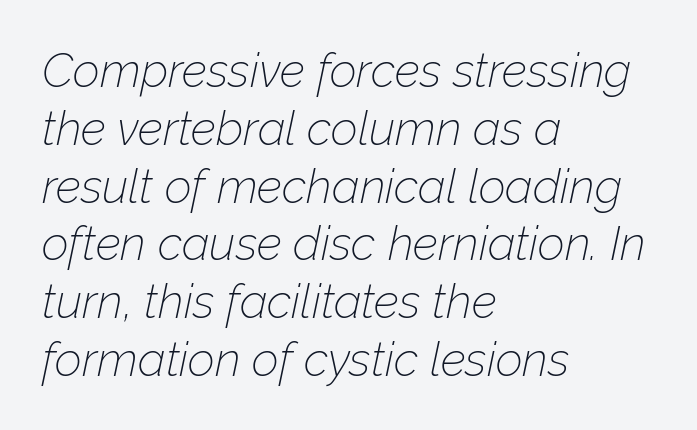
Q: Is the text bold? A: No.
Q: Is the text italic (slanted)? A: Yes, it leans right by about 12 degrees.
Q: Is the text underlined? A: No.
Q: How is the paragraph aligned? A: Left-aligned.
Q: Is the spacing between letters normal or unusually wide? A: Normal.
Q: Width (condensed, normal, or wide)? A: Normal.
Q: Stroke contrast? A: Low.
Q: x-height? A: Medium.
Q: Monospaced? A: No.
